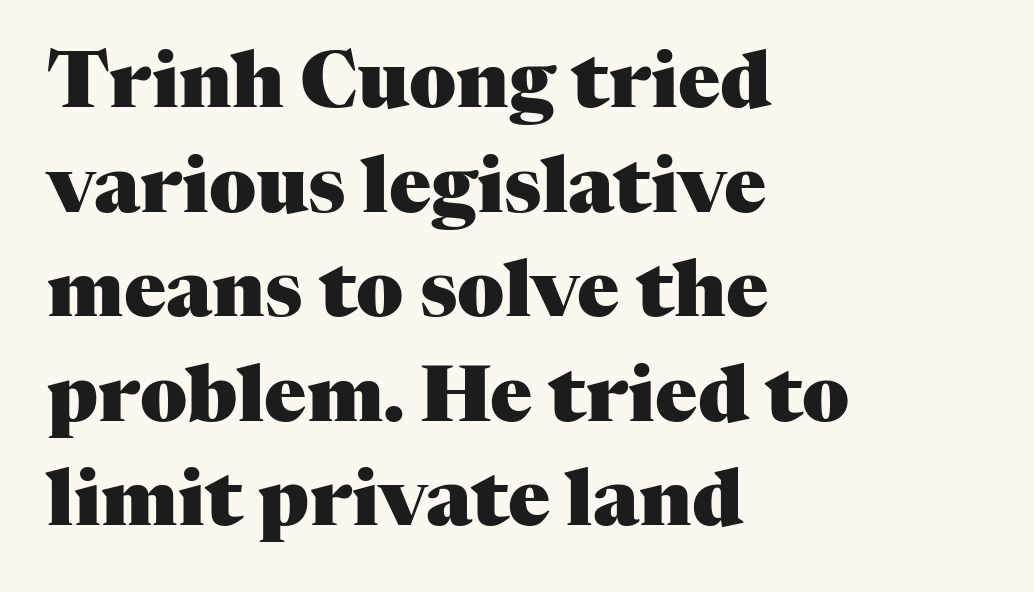
The image shows 78 px heavy serif type, upright; set left-aligned, normal line spacing (1.34x), normal letter spacing, not underlined; medium stroke contrast and a medium x-height.
